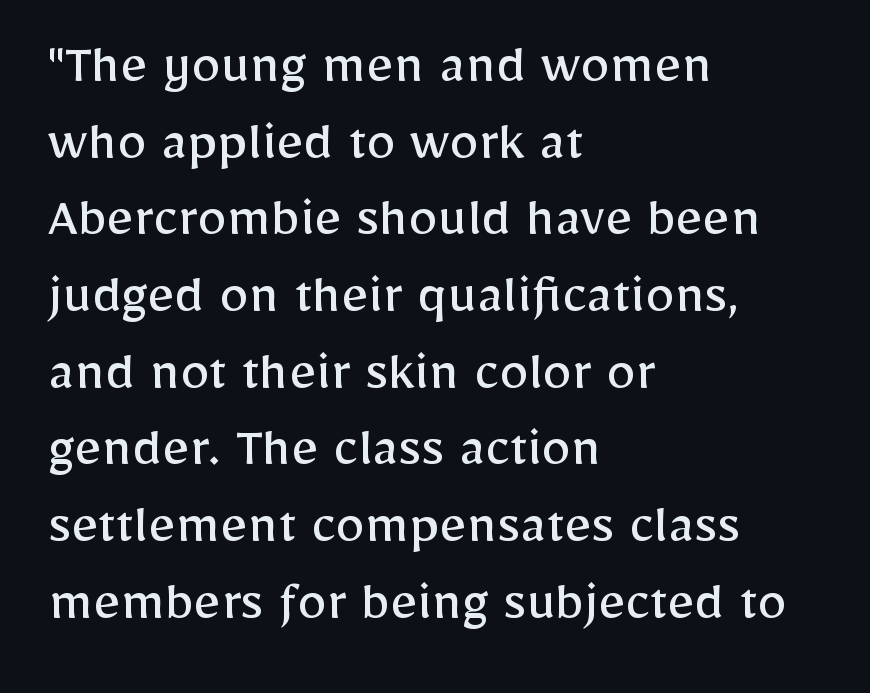
What kind of face is this? One without serifs — a sans. The designer left line spacing at the default. Descenders are the only things crossing below the line. The ragged edge is on the right, which tells us the setting is flush left. Think standard paragraph weight, or any step lighter than that.
